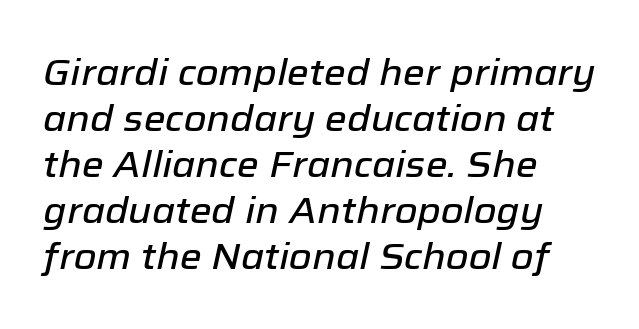
Proportional: the letters do not fall into vertical columns. This sample is left-justified, so line endings fall wherever the words run out. Caption: standard tracking, unaltered. This is oblique type, the kind used for emphasis or titles. Lines of text with bare space underneath.
